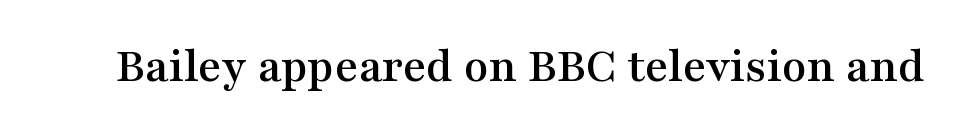
The image shows 50 px wide serif type, upright; set normal letter spacing, not underlined; medium stroke contrast and a medium x-height.
